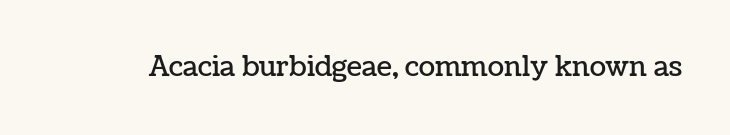
This rendering leaves character spacing at its baseline value. Has an underline been added? It has not. No italicization has been applied; the sample stays upright.
